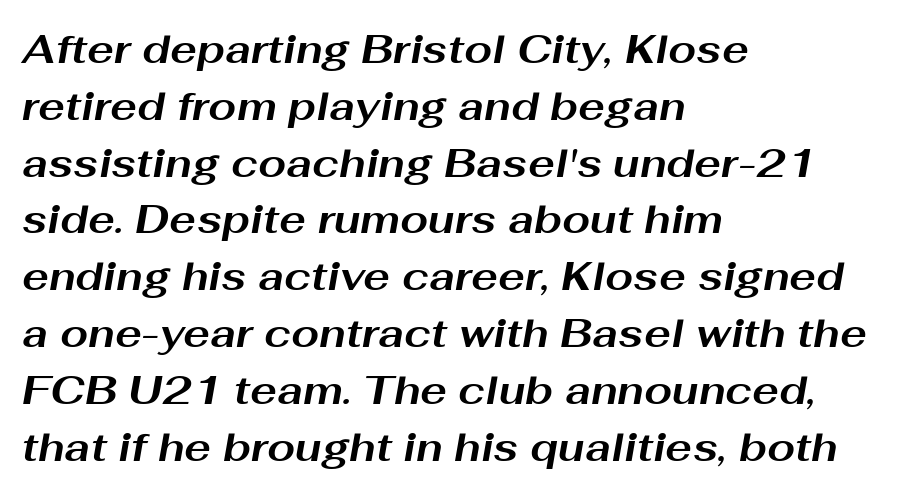
These lines sit exactly where default settings would place them. The compositor pushed each line to the left boundary. The passage shown is typed in a proportional face where columns would drift. The rendering uses a bold face; every stroke is thick and dark. Anything drawn beneath the words? Only blank space. Honestly, the letter spacing is just normal — you wouldn't notice it.
